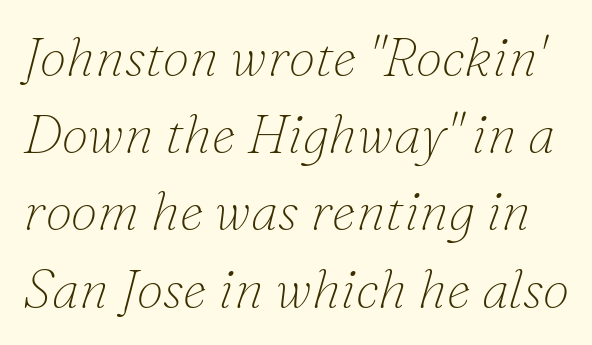
{"serif": "yes", "italic": "yes", "lean": "right", "slant_degrees": 16, "bold": "no", "weight": "thin", "width": "normal", "stroke_contrast": "low", "x_height": "small", "monospaced": "no", "underline": "no", "line_spacing": "normal", "line_spacing_ratio": 1.43, "letter_spacing": "normal", "letter_spacing_em": 0.0, "glyph_px": 54}
